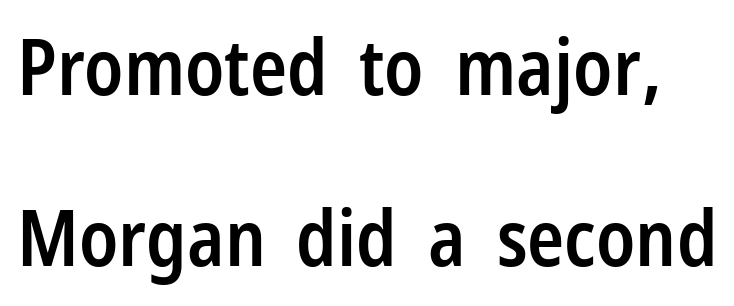
{"serif": "no", "italic": "no", "bold": "semi", "weight": "semibold", "width": "condensed", "stroke_contrast": "low", "x_height": "medium", "monospaced": "no", "underline": "no", "line_spacing": "loose", "line_spacing_ratio": 2.22, "letter_spacing": "normal", "letter_spacing_em": 0.0, "glyph_px": 77}
